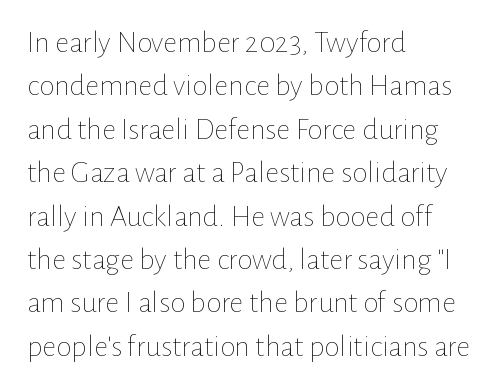
{"italic": "no", "bold": "no", "weight": "thin", "width": "normal", "stroke_contrast": "low", "x_height": "medium", "monospaced": "no", "underline": "no", "align": "left", "line_spacing": "normal", "line_spacing_ratio": 1.4, "letter_spacing": "normal", "letter_spacing_em": 0.0, "glyph_px": 31}
